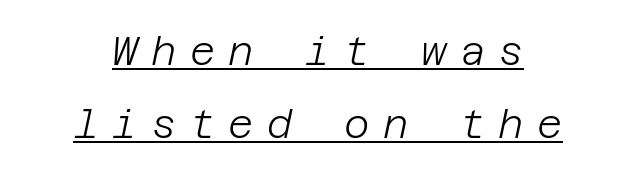
The image shows 39 px light type, italic (leaning right); set centered, line spacing 1.88x, unusually wide letter spacing (+0.34 em), underlined; low stroke contrast and a large x-height.
